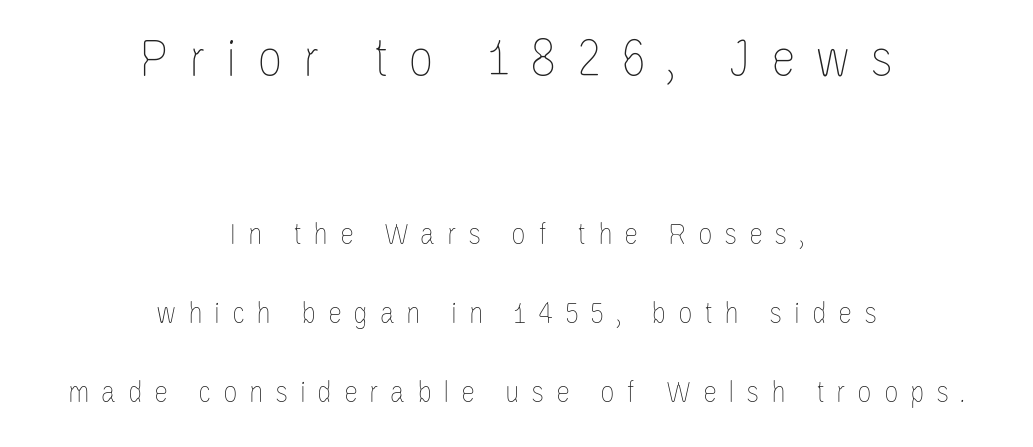
Q: Is the text bold? A: No.
Q: Is the text italic (slanted)? A: No, it is upright.
Q: Is the text underlined? A: No.
Q: How is the paragraph aligned? A: Centered.
Q: Is the spacing between letters normal or unusually wide? A: Unusually wide.
Q: Is the spacing between lines tight, normal or loose? A: Loose.
Q: Which block of text is set in a larger size, the first (top) or the second (bottom)? A: The first (top) one.
Q: Width (condensed, normal, or wide)? A: Condensed.
Q: Stroke contrast? A: Low.
Q: x-height? A: Large.
Q: Monospaced? A: No.
